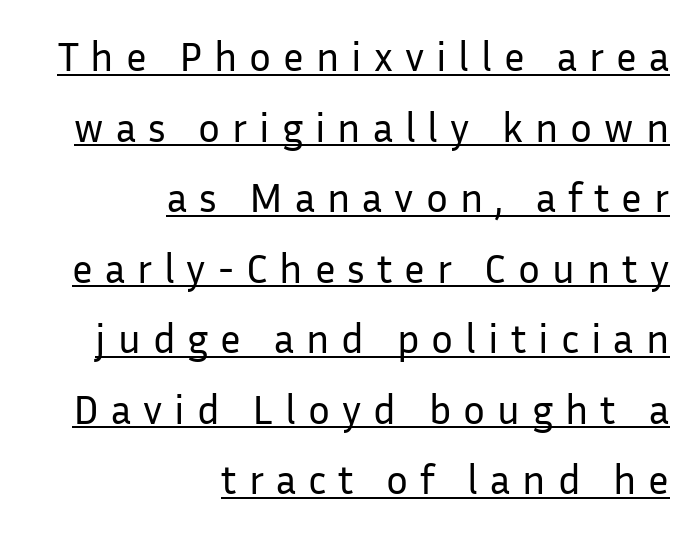
Q: Is the text bold? A: No.
Q: Is the text italic (slanted)? A: No, it is upright.
Q: Is the typeface a serif or a sans-serif typeface? A: Sans-serif.
Q: Is the text underlined? A: Yes.
Q: How is the paragraph aligned? A: Right-aligned.
Q: Is the spacing between letters normal or unusually wide? A: Unusually wide.
Q: Width (condensed, normal, or wide)? A: Normal.
Q: Stroke contrast? A: Low.
Q: x-height? A: Medium.
Q: Monospaced? A: No.
